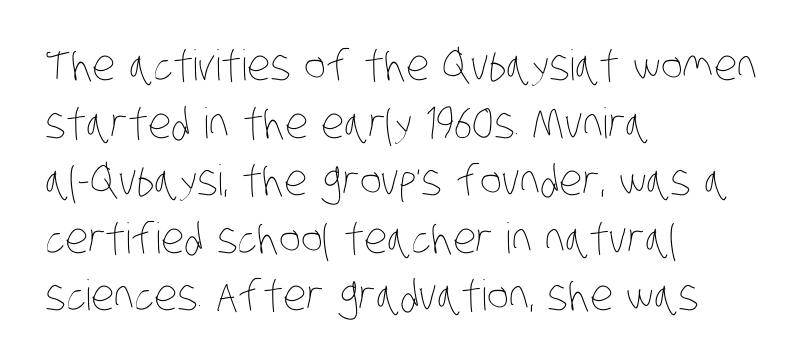
The image shows 42 px thin, condensed type; set left-aligned, normal line spacing (1.37x), normal letter spacing, not underlined; low stroke contrast and a large x-height.
